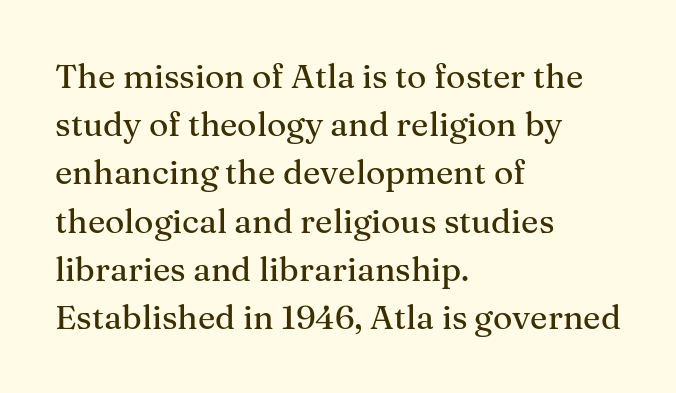
Q: Is the text italic (slanted)? A: No, it is upright.
Q: Is the typeface a serif or a sans-serif typeface? A: Serif.
Q: Is the text underlined? A: No.
Q: How is the paragraph aligned? A: Left-aligned.
Q: Is the spacing between letters normal or unusually wide? A: Normal.
Q: Is the spacing between lines tight, normal or loose? A: Normal.
Q: Width (condensed, normal, or wide)? A: Normal.
Q: Stroke contrast? A: Medium.
Q: x-height? A: Medium.
Q: Monospaced? A: No.
